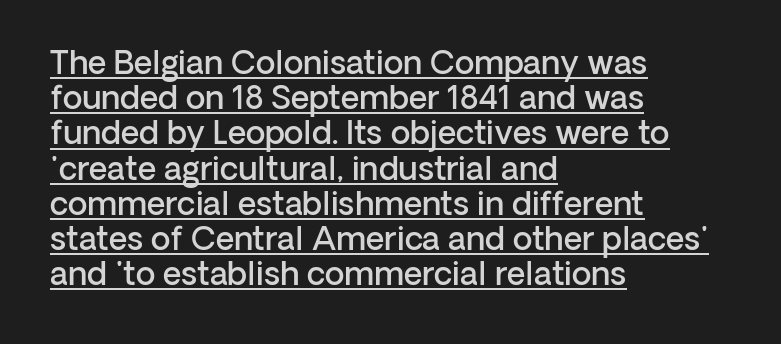
{"serif": "no", "italic": "no", "bold": "semi", "weight": "semibold", "width": "normal", "stroke_contrast": "low", "x_height": "medium", "monospaced": "no", "underline": "yes", "align": "left", "line_spacing": "tight", "line_spacing_ratio": 1.1, "letter_spacing": "normal", "letter_spacing_em": 0.0, "glyph_px": 32}
